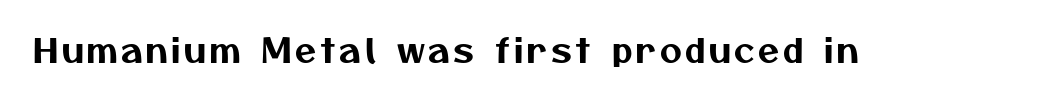
Q: Is the typeface a serif or a sans-serif typeface? A: Sans-serif.
Q: Is the text underlined? A: No.
Q: Width (condensed, normal, or wide)? A: Normal.
Q: Stroke contrast? A: Medium.
Q: x-height? A: Medium.
Q: Monospaced? A: No.
